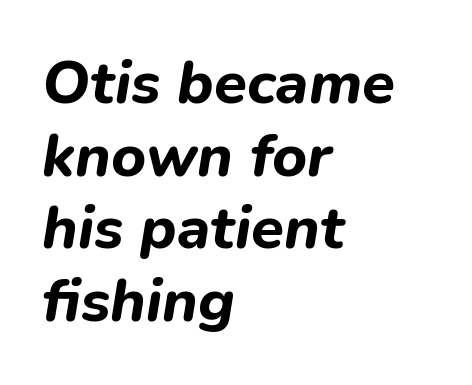
The image shows 60 px bold type, italic (leaning right); set left-aligned, line spacing 1.21x, normal letter spacing, not underlined; low stroke contrast and a medium x-height.
